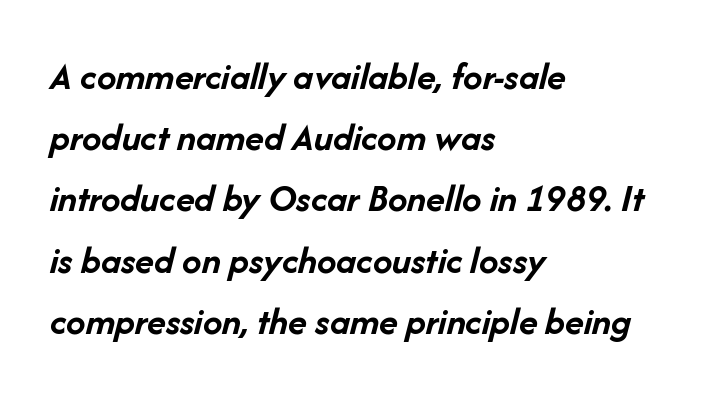
Vertical spacing — default. Each row of text sits above clean, open space. What stands out about the letter spacing? Nothing — it is the standard amount. Spacing verdict: proportional, widths tailored to each character.
